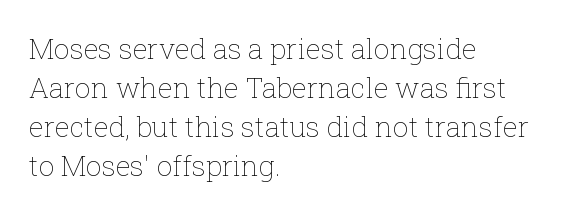
Q: Is the text bold? A: No.
Q: Is the text italic (slanted)? A: No, it is upright.
Q: Is the text underlined? A: No.
Q: How is the paragraph aligned? A: Left-aligned.
Q: Is the spacing between letters normal or unusually wide? A: Normal.
Q: Is the spacing between lines tight, normal or loose? A: Normal.
Q: Width (condensed, normal, or wide)? A: Normal.
Q: Stroke contrast? A: Low.
Q: x-height? A: Medium.
Q: Monospaced? A: No.
